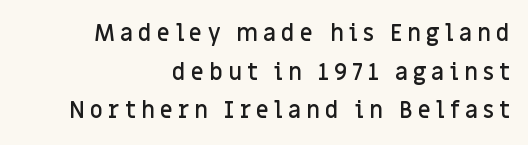
Bold? Not quite — semibold, heavier than regular but stopping short. The rendering uses a moderate line-height, typical for paragraphs. A roman cut, with each character standing at attention. Underline: absent. Teacher's note: observe the even right margin — that is flush-right alignment.
